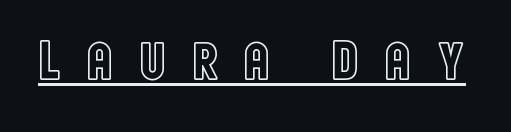
The image shows 55 px condensed type, upright; set unusually wide letter spacing (+0.42 em), underlined; a large x-height.
